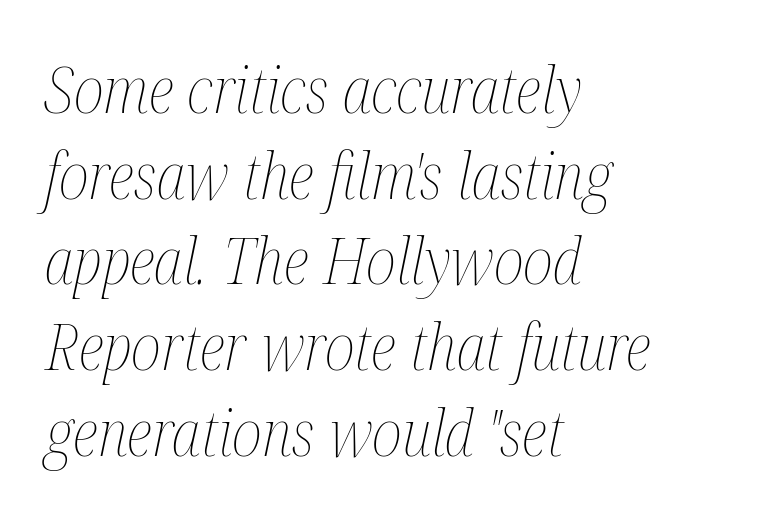
What stands out about the letter spacing? Nothing — it is the standard amount. Students, observe: this is what conventionally led text looks like. Italic? Definitely — the glyphs are oblique. The ragged edge is on the right, which tells us the setting is flush left. Proportional: the letters do not fall into vertical columns.
